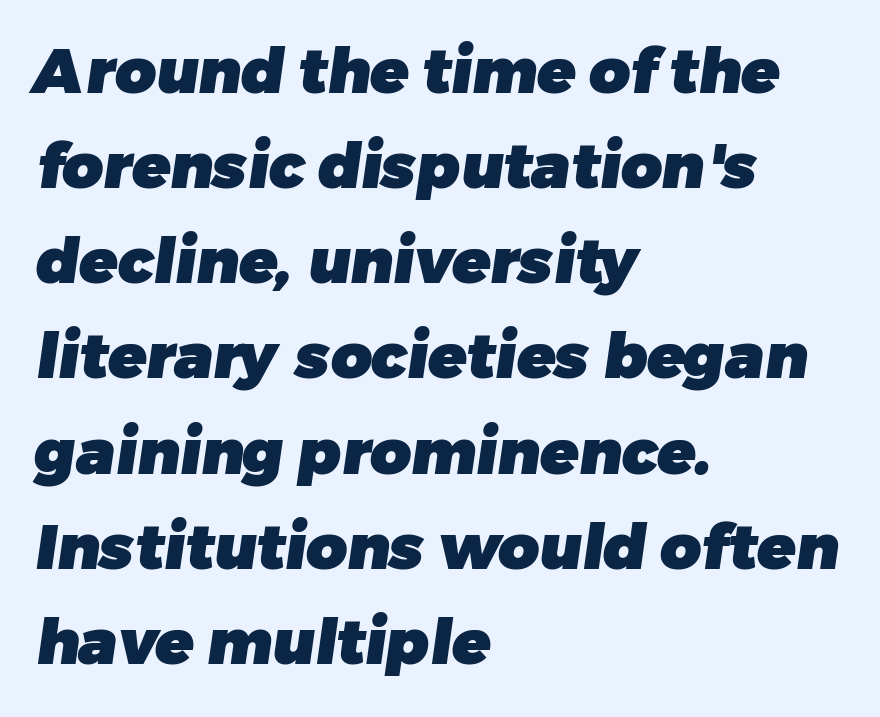
The image shows 63 px heavy sans-serif type; set left-aligned, normal line spacing (1.51x), normal letter spacing, not underlined; low stroke contrast and a medium x-height.
